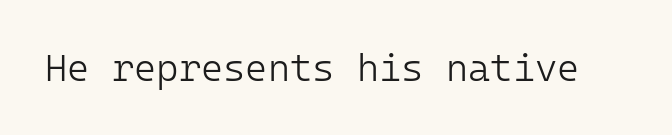
The letterforms sit shoulder to shoulder at normal distance. No letter is thick-stroked: the sample isn't bold. The glyphs are unaccompanied by any horizontal stroke below them. Is this a sans? Yes — the strokes have no serifs. Posture: upright roman. Note the uniform advance width — an 'i' takes as much space as an 'm'.
